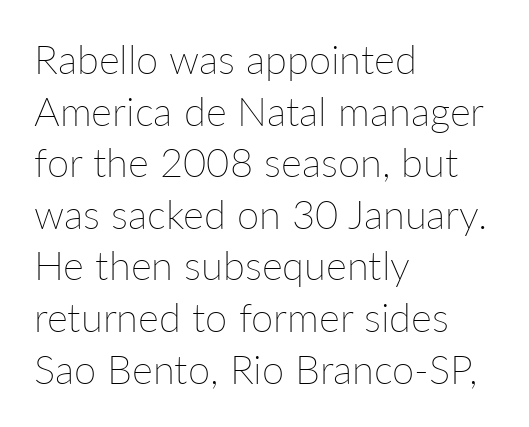
All the whitespace from short lines collects on the right. Italic: no, the glyphs are upright roman. Each letter keeps its own natural width here, so spacing adapts to shape. The horizontal fit of the characters is conventional and even. Weight: in the light-to-regular range. Summary of vertical rhythm: regular, with standard interline spacing.
